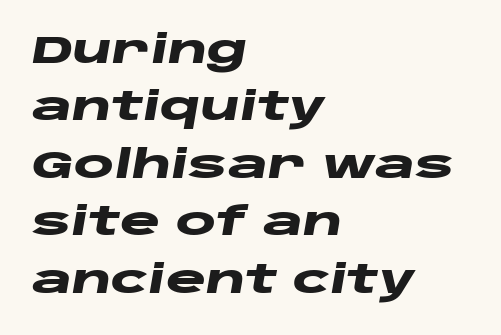
Q: Is the text bold? A: Yes.
Q: Is the text italic (slanted)? A: Yes, it leans right by about 10 degrees.
Q: Is the text underlined? A: No.
Q: How is the paragraph aligned? A: Left-aligned.
Q: Is the spacing between letters normal or unusually wide? A: Normal.
Q: Is the spacing between lines tight, normal or loose? A: Normal.
Q: Width (condensed, normal, or wide)? A: Wide.
Q: Stroke contrast? A: Low.
Q: x-height? A: Large.
Q: Monospaced? A: No.
